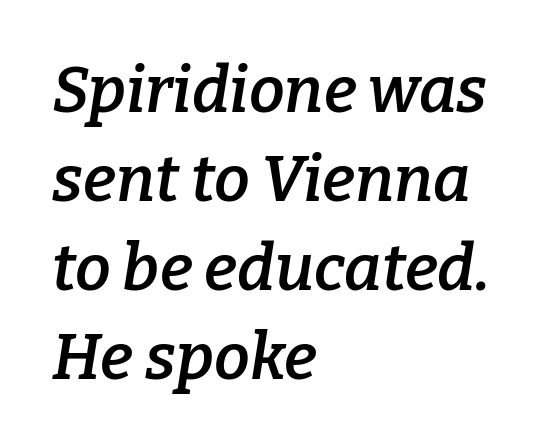
Unlike a clean sans, this face finishes its strokes with serifs. Decoration check: the copy has no underline. This sample keeps an unexceptional amount of space between lines. Do the characters align in a grid? No, the font is proportional. Each line starts at the same left margin while the right side varies.
